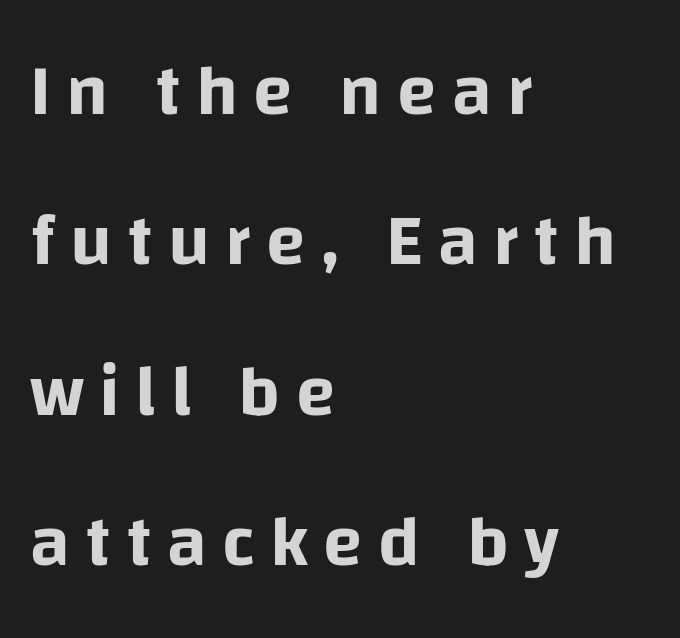
Q: Is the text italic (slanted)? A: No, it is upright.
Q: Is the typeface a serif or a sans-serif typeface? A: Sans-serif.
Q: Is the text underlined? A: No.
Q: How is the paragraph aligned? A: Left-aligned.
Q: Is the spacing between letters normal or unusually wide? A: Unusually wide.
Q: Is the spacing between lines tight, normal or loose? A: Loose.
Q: Width (condensed, normal, or wide)? A: Normal.
Q: Stroke contrast? A: Low.
Q: x-height? A: Large.
Q: Monospaced? A: No.
